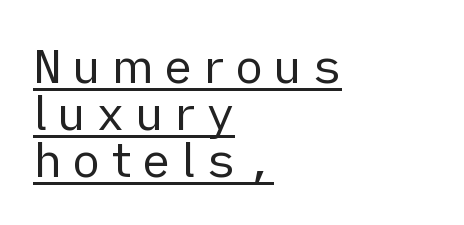
Q: Is the text bold? A: No.
Q: Is the text italic (slanted)? A: No, it is upright.
Q: Is the typeface a serif or a sans-serif typeface? A: Sans-serif.
Q: Is the text underlined? A: Yes.
Q: How is the paragraph aligned? A: Left-aligned.
Q: Is the spacing between letters normal or unusually wide? A: Unusually wide.
Q: Is the spacing between lines tight, normal or loose? A: Tight.
Q: Width (condensed, normal, or wide)? A: Normal.
Q: Stroke contrast? A: Low.
Q: x-height? A: Medium.
Q: Monospaced? A: No.
